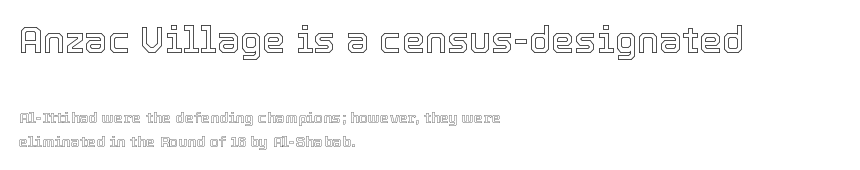
{"italic": "no", "width": "normal", "x_height": "medium", "monospaced": "no", "underline": "no", "align": "left", "line_spacing": "normal", "line_spacing_ratio": 1.63, "letter_spacing": "normal", "letter_spacing_em": 0.0, "larger_block": "first", "size_ratio": 2.47, "glyph_px": 37}
